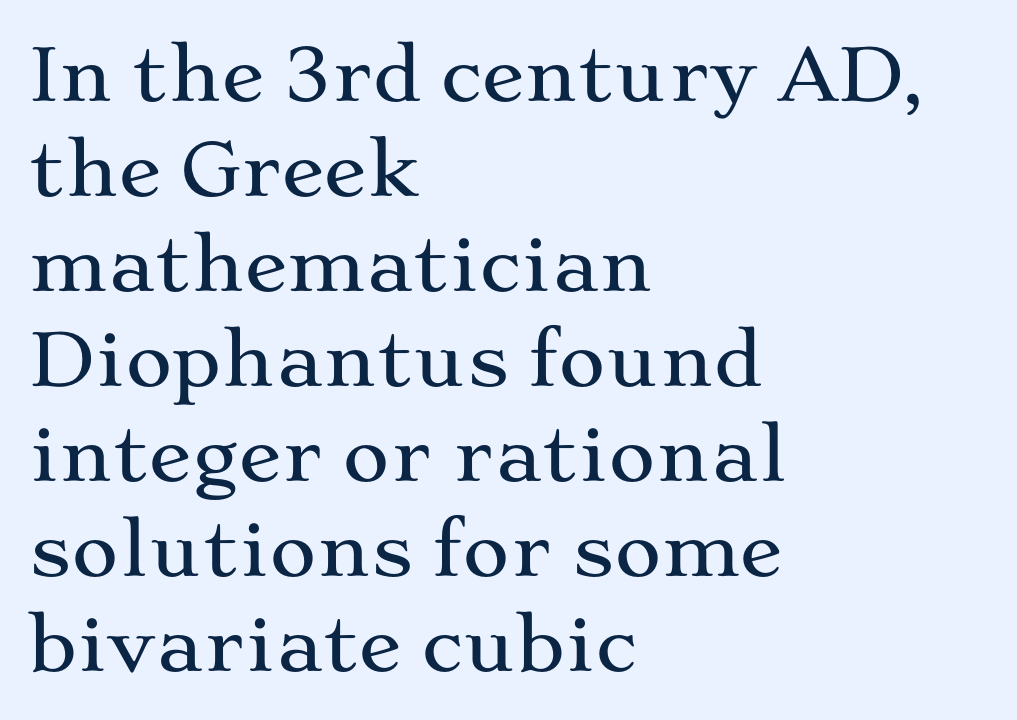
Q: Is the text italic (slanted)? A: No, it is upright.
Q: Is the typeface a serif or a sans-serif typeface? A: Serif.
Q: Is the text underlined? A: No.
Q: How is the paragraph aligned? A: Left-aligned.
Q: Is the spacing between letters normal or unusually wide? A: Normal.
Q: Is the spacing between lines tight, normal or loose? A: Normal.
Q: Width (condensed, normal, or wide)? A: Wide.
Q: Stroke contrast? A: Medium.
Q: x-height? A: Medium.
Q: Monospaced? A: No.
